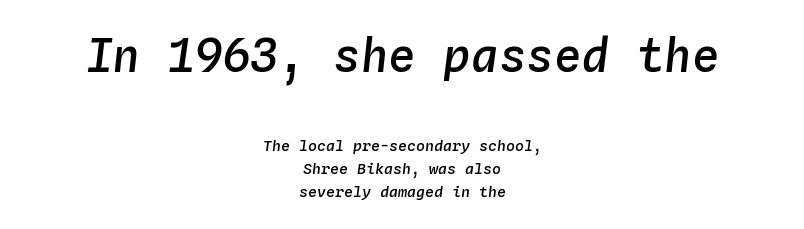
The image shows 46 px semibold type, italic (leaning right), monospaced; set centered, normal line spacing (1.56x), normal letter spacing, not underlined; the first (top) block is 3.07x larger; low stroke contrast and a medium x-height.
